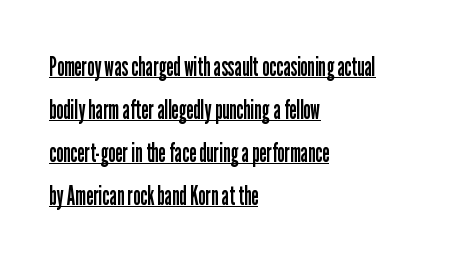
The face used here is rendered with its standard letterfit. Which margin do the lines hug? The left one — the right edge is uneven. The words here are underlined. The leading is moderate, giving the passage an even texture. It's the straight-up-and-down kind of type. The weight tops out at a normal text grade.
